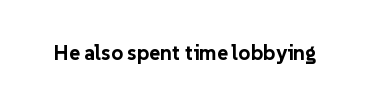
{"italic": "no", "bold": "yes", "underline": "no", "letter_spacing": "normal", "letter_spacing_em": 0.0, "glyph_px": 21}
